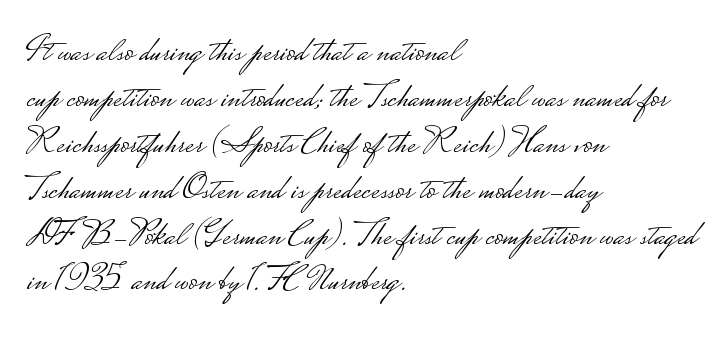
{"serif": "no", "bold": "no", "weight": "light", "width": "wide", "stroke_contrast": "low", "monospaced": "no", "underline": "no", "align": "left", "line_spacing_ratio": 1.24, "letter_spacing": "normal", "letter_spacing_em": 0.0, "glyph_px": 37}
